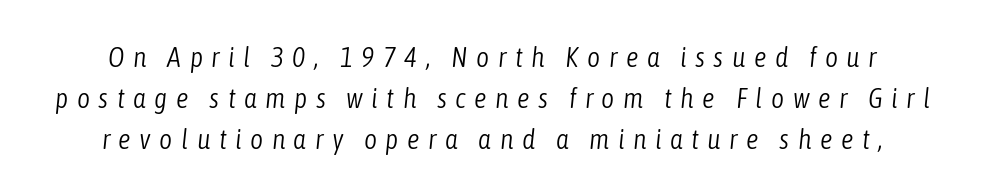
The lines sit at an ordinary, default distance from one another. Compared with a typical body face, this is equally light or lighter still. The whole block is typeset with a tilt. The foot of each line stays bare and open. Words appear elongated and porous because spacing is wide. This sample has the flowing, uneven cadence of proportional lettering.
